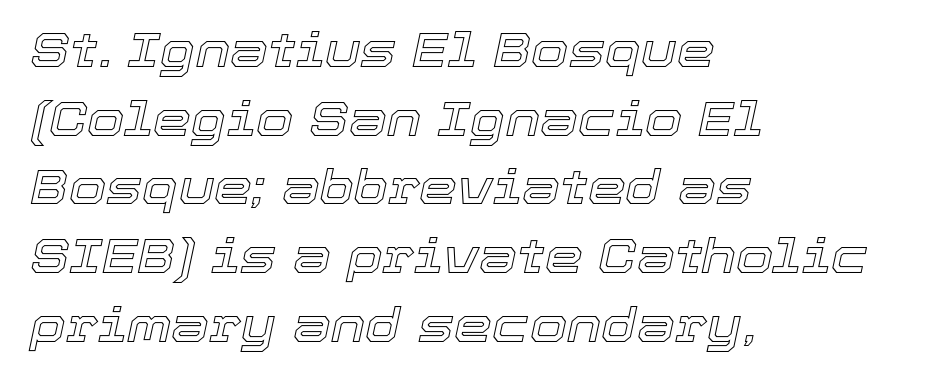
Between one letter and the next there's only the usual sliver of space. The passage shown is not underscored anywhere. One glance says typical: line gaps are just what's usual. Yep, that's italic — everything's leaning.
